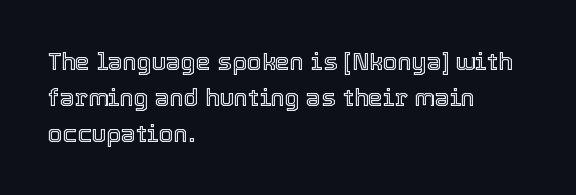
The image shows 24 px text type, upright; set left-aligned, normal line spacing (1.49x), normal letter spacing, not underlined.
